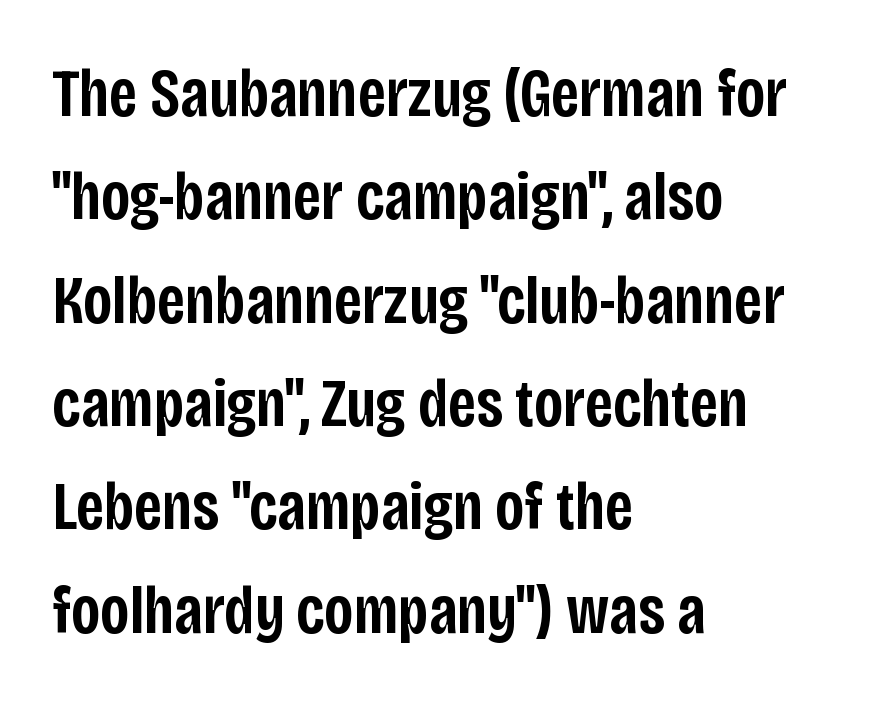
Q: Is the text bold? A: Semi-bold.
Q: Is the text italic (slanted)? A: No, it is upright.
Q: Is the typeface a serif or a sans-serif typeface? A: Sans-serif.
Q: Is the text underlined? A: No.
Q: How is the paragraph aligned? A: Left-aligned.
Q: Is the spacing between letters normal or unusually wide? A: Normal.
Q: Is the spacing between lines tight, normal or loose? A: Normal.
Q: Width (condensed, normal, or wide)? A: Condensed.
Q: Stroke contrast? A: Low.
Q: x-height? A: Large.
Q: Monospaced? A: No.
